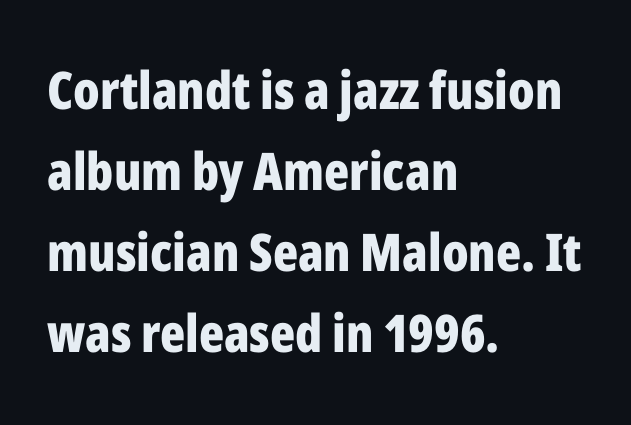
Q: Is the text bold? A: Yes.
Q: Is the text italic (slanted)? A: No, it is upright.
Q: Is the typeface a serif or a sans-serif typeface? A: Sans-serif.
Q: Is the text underlined? A: No.
Q: How is the paragraph aligned? A: Left-aligned.
Q: Is the spacing between letters normal or unusually wide? A: Normal.
Q: Is the spacing between lines tight, normal or loose? A: Normal.
Q: Width (condensed, normal, or wide)? A: Condensed.
Q: Stroke contrast? A: Low.
Q: x-height? A: Medium.
Q: Monospaced? A: No.
